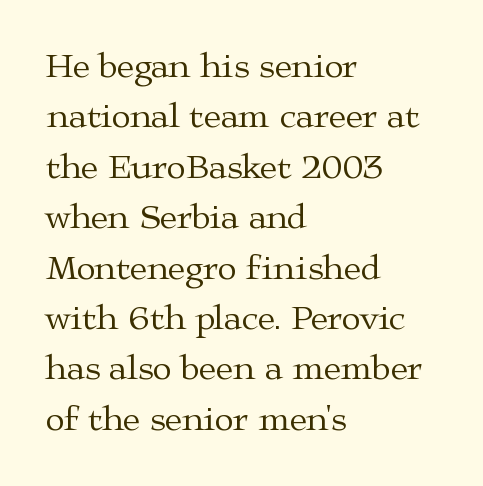
Q: Is the text bold? A: No.
Q: Is the text italic (slanted)? A: No, it is upright.
Q: Is the typeface a serif or a sans-serif typeface? A: Serif.
Q: Is the text underlined? A: No.
Q: How is the paragraph aligned? A: Left-aligned.
Q: Is the spacing between letters normal or unusually wide? A: Normal.
Q: Is the spacing between lines tight, normal or loose? A: Normal.
Q: Width (condensed, normal, or wide)? A: Wide.
Q: Stroke contrast? A: Medium.
Q: x-height? A: Medium.
Q: Monospaced? A: No.
